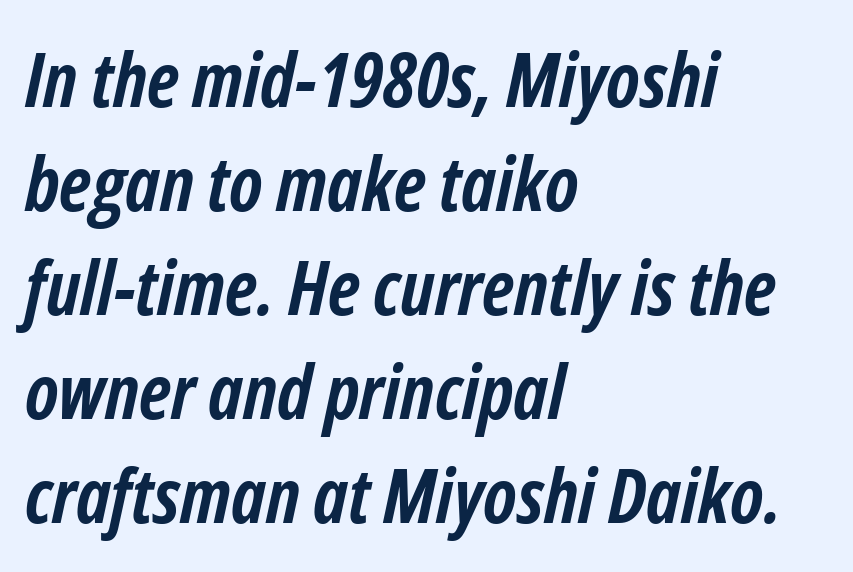
Q: Is the text bold? A: Yes.
Q: Is the text italic (slanted)? A: Yes, it leans right by about 12 degrees.
Q: Is the text underlined? A: No.
Q: How is the paragraph aligned? A: Left-aligned.
Q: Is the spacing between letters normal or unusually wide? A: Normal.
Q: Is the spacing between lines tight, normal or loose? A: Normal.
Q: Width (condensed, normal, or wide)? A: Condensed.
Q: Stroke contrast? A: Low.
Q: x-height? A: Medium.
Q: Monospaced? A: No.
